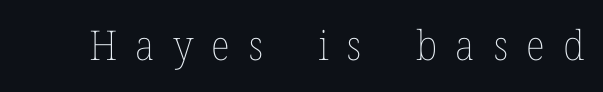
Q: Is the text bold? A: No.
Q: Is the text italic (slanted)? A: No, it is upright.
Q: Is the text underlined? A: No.
Q: Is the spacing between letters normal or unusually wide? A: Unusually wide.
Q: Width (condensed, normal, or wide)? A: Normal.
Q: Stroke contrast? A: Low.
Q: x-height? A: Medium.
Q: Monospaced? A: No.
